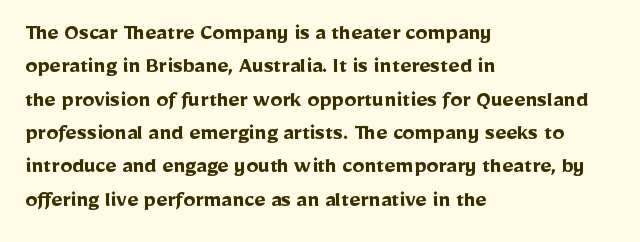
Q: Is the text bold? A: Yes.
Q: Is the text italic (slanted)? A: No, it is upright.
Q: Is the text underlined? A: No.
Q: How is the paragraph aligned? A: Left-aligned.
Q: Is the spacing between letters normal or unusually wide? A: Normal.
Q: Is the spacing between lines tight, normal or loose? A: Normal.
